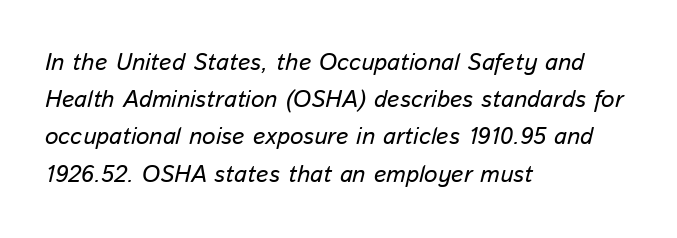
Plain, unruled lines of type. This sample uses an oblique cut, with every glyph tilted off the vertical. Visually the block forms a straight wall on the left and a jagged coastline on the right. Here the glyphs are tracked normally, forming tight word shapes. Regular leading.
